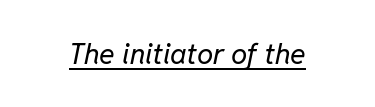
Q: Is the text bold? A: No.
Q: Is the text italic (slanted)? A: Yes, it leans right by about 11 degrees.
Q: Is the text underlined? A: Yes.
Q: Is the spacing between letters normal or unusually wide? A: Normal.
Q: Width (condensed, normal, or wide)? A: Normal.
Q: Stroke contrast? A: Low.
Q: x-height? A: Medium.
Q: Monospaced? A: No.
